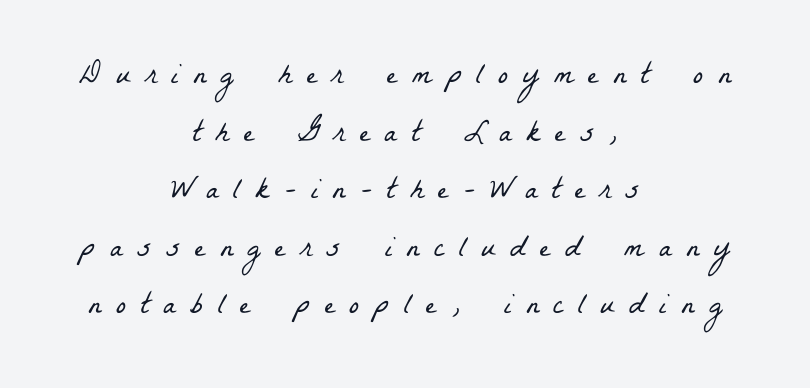
Q: Is the text bold? A: No.
Q: Is the typeface a serif or a sans-serif typeface? A: Serif.
Q: Is the text underlined? A: No.
Q: How is the paragraph aligned? A: Centered.
Q: Is the spacing between letters normal or unusually wide? A: Unusually wide.
Q: Is the spacing between lines tight, normal or loose? A: Loose.
Q: Width (condensed, normal, or wide)? A: Condensed.
Q: Stroke contrast? A: Low.
Q: x-height? A: Medium.
Q: Monospaced? A: No.
